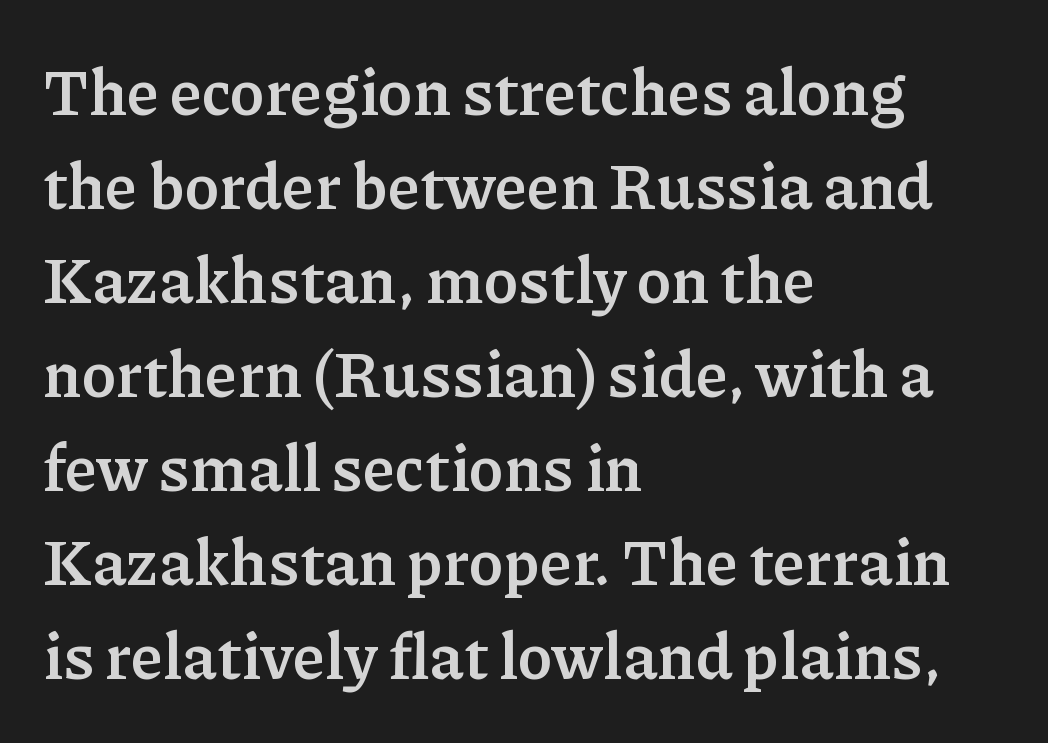
The image shows 64 px semibold serif type, upright; set left-aligned, normal line spacing (1.47x), normal letter spacing, not underlined; low stroke contrast and a medium x-height.
